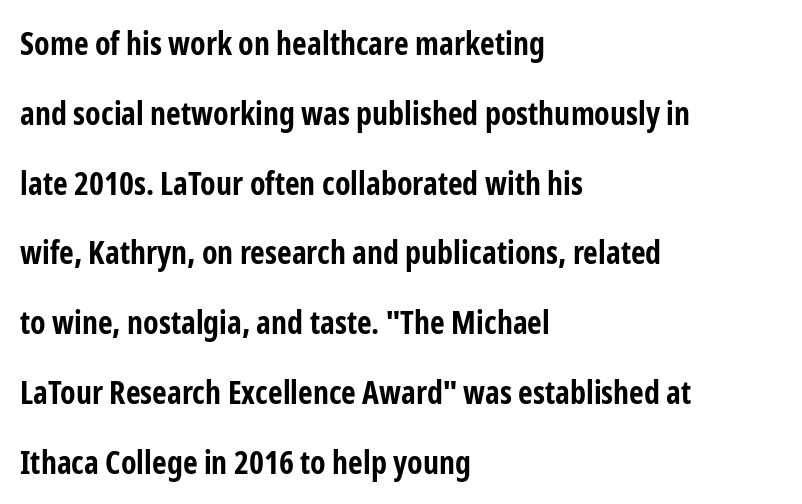
A sans-serif font was chosen for this passage. In terms of letterspacing, this is plain default setting. Heft: maximum for text — a bold. The words here are not underlined. The line-height multiplier appears high, well above default.
